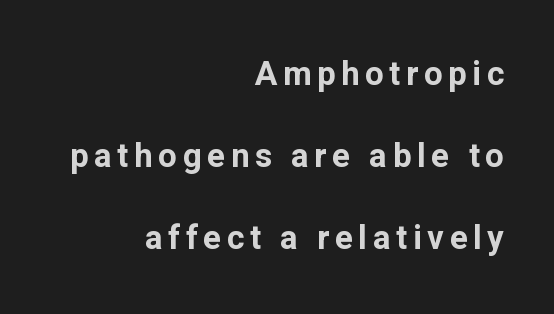
The image shows 33 px bold sans-serif type, upright; set right-aligned, loose line spacing (2.49x), not underlined; low stroke contrast and a medium x-height.
